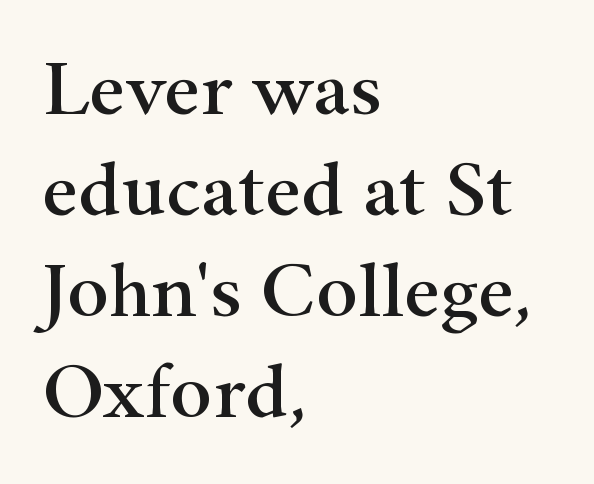
Q: Is the text italic (slanted)? A: No, it is upright.
Q: Is the typeface a serif or a sans-serif typeface? A: Serif.
Q: Is the text underlined? A: No.
Q: How is the paragraph aligned? A: Left-aligned.
Q: Is the spacing between letters normal or unusually wide? A: Normal.
Q: Is the spacing between lines tight, normal or loose? A: Normal.
Q: Width (condensed, normal, or wide)? A: Wide.
Q: Stroke contrast? A: High.
Q: x-height? A: Small.
Q: Monospaced? A: No.
